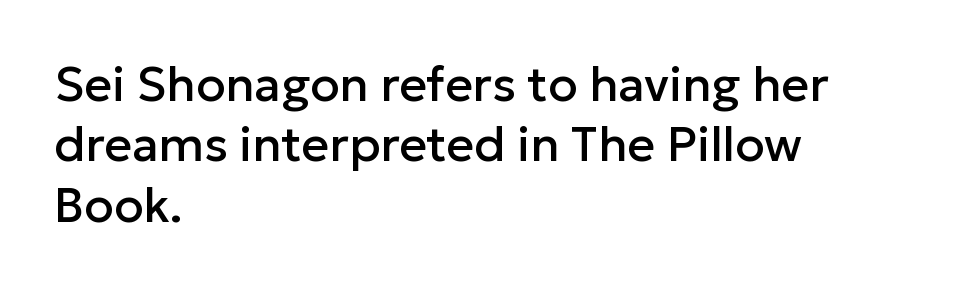
Q: Is the text italic (slanted)? A: No, it is upright.
Q: Is the typeface a serif or a sans-serif typeface? A: Sans-serif.
Q: Is the text underlined? A: No.
Q: How is the paragraph aligned? A: Left-aligned.
Q: Is the spacing between letters normal or unusually wide? A: Normal.
Q: Is the spacing between lines tight, normal or loose? A: Normal.
Q: Width (condensed, normal, or wide)? A: Normal.
Q: Stroke contrast? A: Low.
Q: x-height? A: Medium.
Q: Monospaced? A: No.
